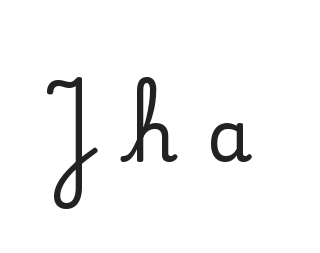
Q: Is the text italic (slanted)? A: No, it is upright.
Q: Is the typeface a serif or a sans-serif typeface? A: Serif.
Q: Is the text underlined? A: No.
Q: Is the spacing between letters normal or unusually wide? A: Unusually wide.
Q: Width (condensed, normal, or wide)? A: Normal.
Q: Stroke contrast? A: Low.
Q: x-height? A: Small.
Q: Monospaced? A: No.
